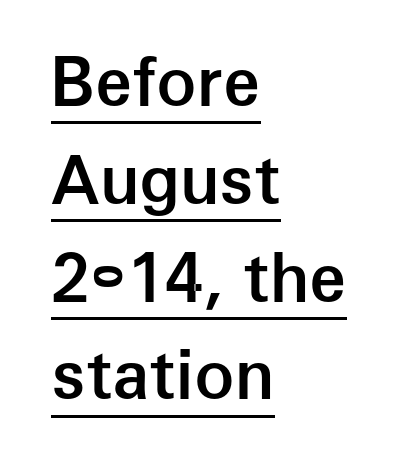
Q: Is the text bold? A: Semi-bold.
Q: Is the text italic (slanted)? A: No, it is upright.
Q: Is the typeface a serif or a sans-serif typeface? A: Sans-serif.
Q: Is the text underlined? A: Yes.
Q: How is the paragraph aligned? A: Left-aligned.
Q: Is the spacing between letters normal or unusually wide? A: Normal.
Q: Is the spacing between lines tight, normal or loose? A: Normal.
Q: Width (condensed, normal, or wide)? A: Normal.
Q: Stroke contrast? A: Low.
Q: x-height? A: Medium.
Q: Monospaced? A: No.
